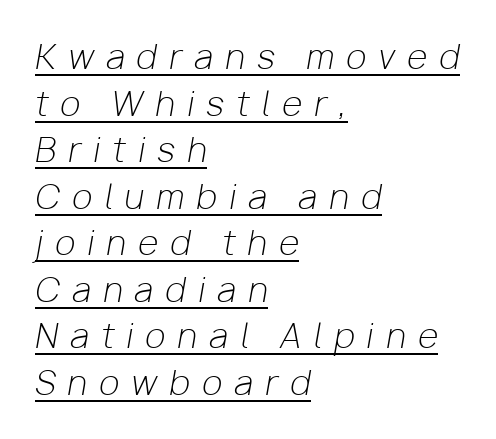
The image shows 33 px light type, italic (leaning right); set left-aligned, normal line spacing (1.41x), unusually wide letter spacing (+0.37 em), underlined; low stroke contrast and a medium x-height.
